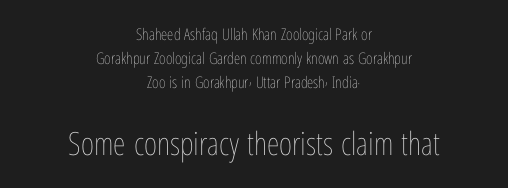
{"italic": "no", "bold": "no", "weight": "thin", "width": "condensed", "stroke_contrast": "low", "x_height": "medium", "monospaced": "no", "underline": "no", "align": "center", "line_spacing": "normal", "line_spacing_ratio": 1.51, "letter_spacing": "normal", "letter_spacing_em": 0.0, "larger_block": "second", "size_ratio": 2.0, "glyph_px": 32}
